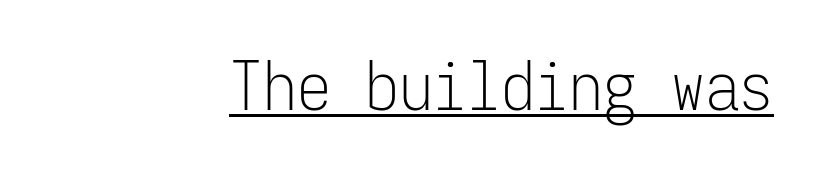
Q: Is the text bold? A: No.
Q: Is the text italic (slanted)? A: No, it is upright.
Q: Is the typeface a serif or a sans-serif typeface? A: Sans-serif.
Q: Is the text underlined? A: Yes.
Q: How is the paragraph aligned? A: Right-aligned.
Q: Is the spacing between letters normal or unusually wide? A: Normal.
Q: Width (condensed, normal, or wide)? A: Condensed.
Q: Stroke contrast? A: Low.
Q: x-height? A: Medium.
Q: Monospaced? A: Yes.
